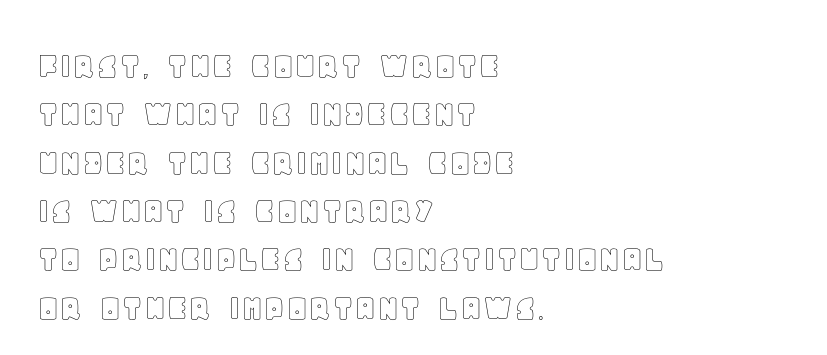
{"italic": "no", "width": "normal", "x_height": "large", "monospaced": "no", "underline": "no", "align": "left", "line_spacing_ratio": 1.24, "letter_spacing": "normal", "letter_spacing_em": 0.0, "glyph_px": 39}
